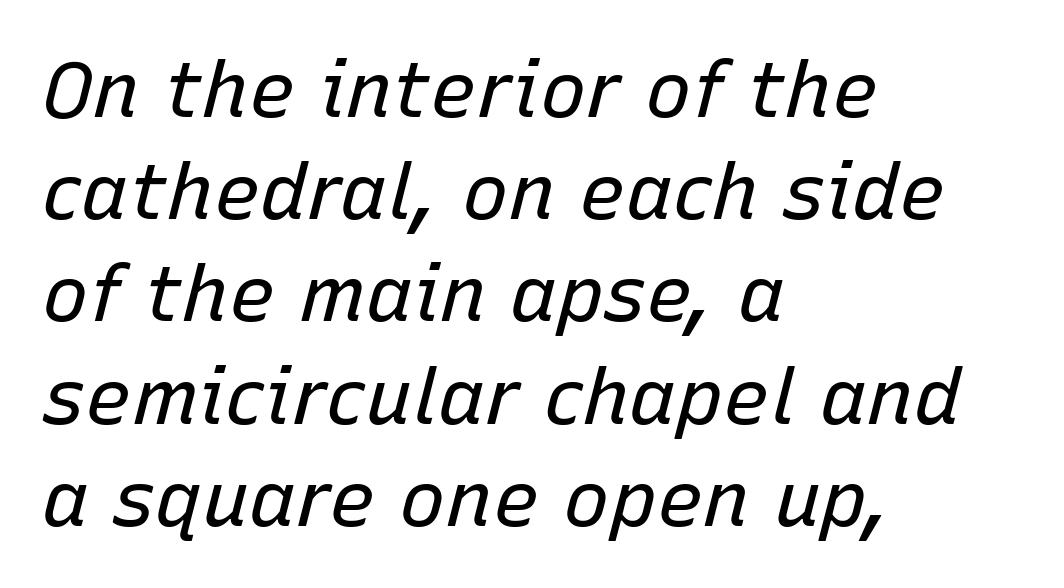
Q: Is the text bold? A: No.
Q: Is the text italic (slanted)? A: Yes, it leans right by about 15 degrees.
Q: Is the text underlined? A: No.
Q: How is the paragraph aligned? A: Left-aligned.
Q: Is the spacing between letters normal or unusually wide? A: Normal.
Q: Is the spacing between lines tight, normal or loose? A: Normal.
Q: Width (condensed, normal, or wide)? A: Normal.
Q: Stroke contrast? A: Low.
Q: x-height? A: Medium.
Q: Monospaced? A: No.
